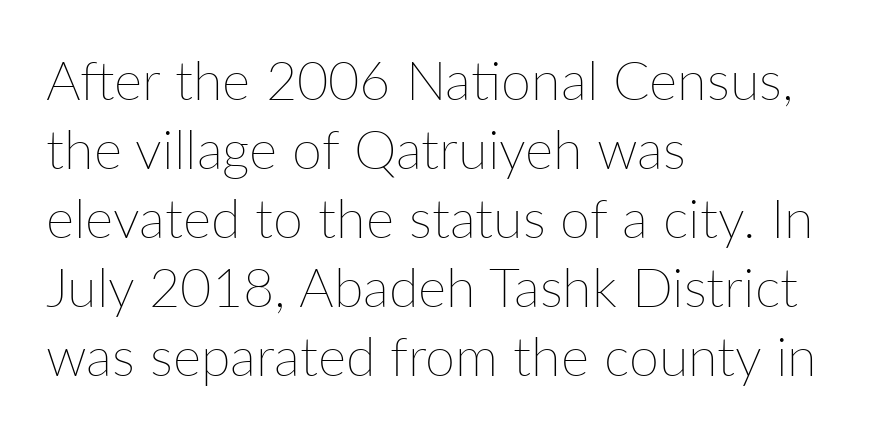
Q: Is the text bold? A: No.
Q: Is the text italic (slanted)? A: No, it is upright.
Q: Is the text underlined? A: No.
Q: How is the paragraph aligned? A: Left-aligned.
Q: Is the spacing between letters normal or unusually wide? A: Normal.
Q: Is the spacing between lines tight, normal or loose? A: Normal.
Q: Width (condensed, normal, or wide)? A: Normal.
Q: Stroke contrast? A: Low.
Q: x-height? A: Medium.
Q: Monospaced? A: No.
